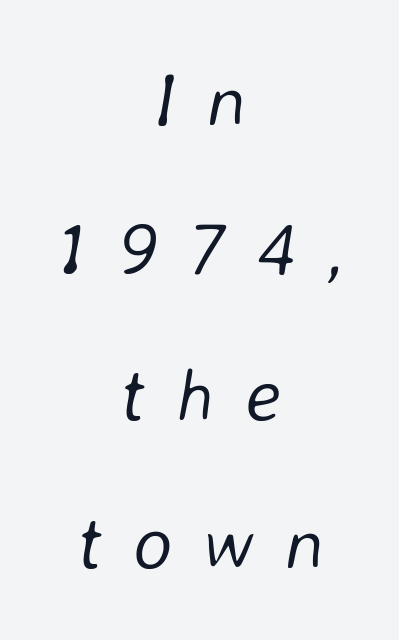
Q: Is the text bold? A: No.
Q: Is the text italic (slanted)? A: Yes, it leans right by about 8 degrees.
Q: Is the text underlined? A: No.
Q: How is the paragraph aligned? A: Centered.
Q: Is the spacing between letters normal or unusually wide? A: Unusually wide.
Q: Is the spacing between lines tight, normal or loose? A: Loose.
Q: Width (condensed, normal, or wide)? A: Normal.
Q: Stroke contrast? A: Low.
Q: x-height? A: Medium.
Q: Monospaced? A: No.
